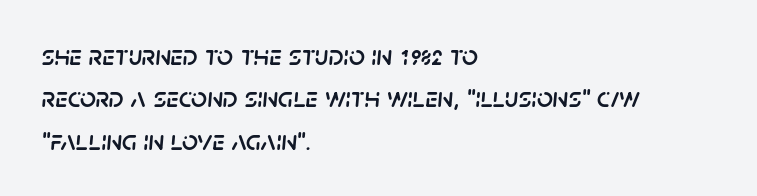
Clear beneath every line of the passage. The rendering uses natural spacing where letterforms have individual widths. The axis of the letterforms is tilted away from vertical. Between one letter and the next there's only the usual sliver of space. The leading is moderate, giving the passage an even texture. Typeset ragged right — the left edge is the straight one.
